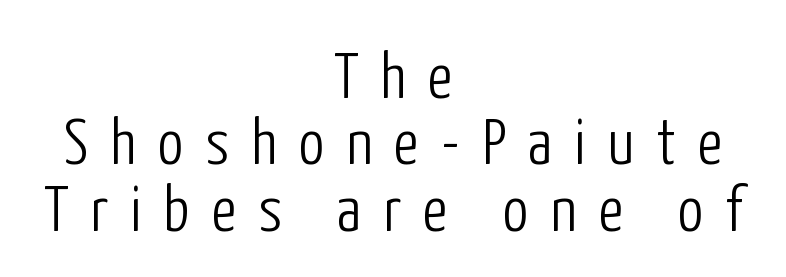
Q: Is the text bold? A: No.
Q: Is the text italic (slanted)? A: No, it is upright.
Q: Is the typeface a serif or a sans-serif typeface? A: Sans-serif.
Q: Is the text underlined? A: No.
Q: How is the paragraph aligned? A: Centered.
Q: Is the spacing between letters normal or unusually wide? A: Unusually wide.
Q: Is the spacing between lines tight, normal or loose? A: Tight.
Q: Width (condensed, normal, or wide)? A: Condensed.
Q: Stroke contrast? A: Low.
Q: x-height? A: Medium.
Q: Monospaced? A: No.
